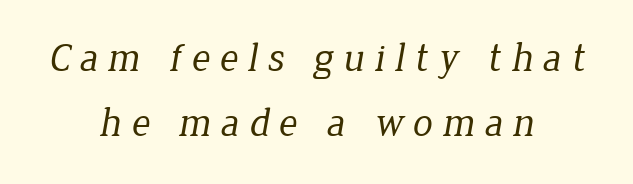
{"serif": "yes", "bold": "no", "weight": "regular", "width": "normal", "stroke_contrast": "low", "x_height": "medium", "monospaced": "no", "underline": "no", "align": "center", "line_spacing": "normal", "line_spacing_ratio": 1.62, "letter_spacing": "wide", "letter_spacing_em": 0.24, "glyph_px": 40}
